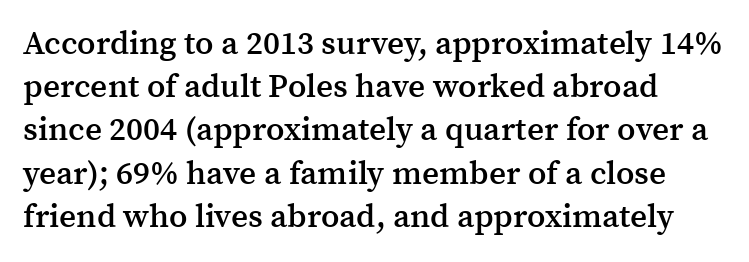
The image shows 33 px semibold serif type, upright; set normal line spacing (1.31x), normal letter spacing, not underlined; medium stroke contrast and a medium x-height.
